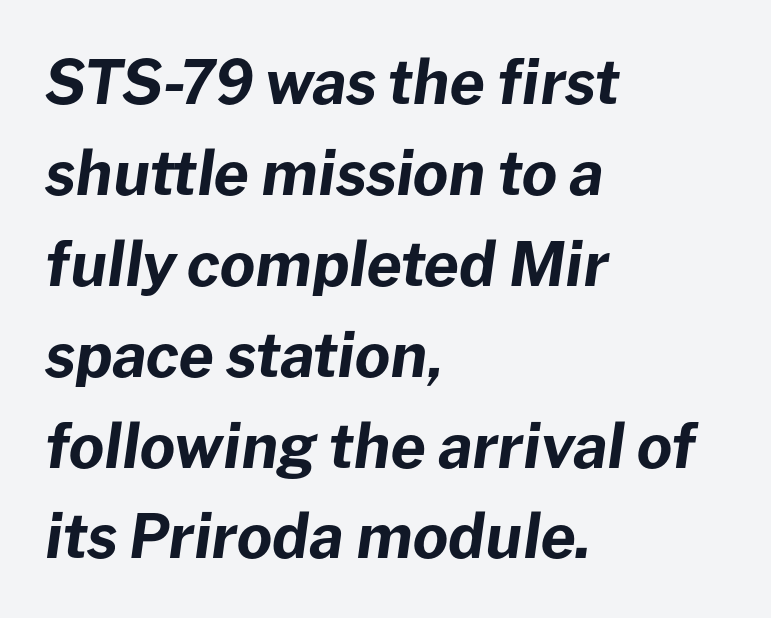
The rag falls on the right side of this text block. The specimen reads as italic at a glance. Leading matches the norm, producing a regular column. Honestly, the letter spacing is just normal — you wouldn't notice it.
